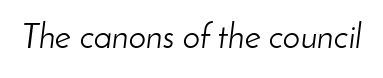
Q: Is the text bold? A: No.
Q: Is the text italic (slanted)? A: Yes, it leans right by about 8 degrees.
Q: Is the text underlined? A: No.
Q: Is the spacing between letters normal or unusually wide? A: Normal.
Q: Width (condensed, normal, or wide)? A: Normal.
Q: Stroke contrast? A: Low.
Q: x-height? A: Small.
Q: Monospaced? A: No.
